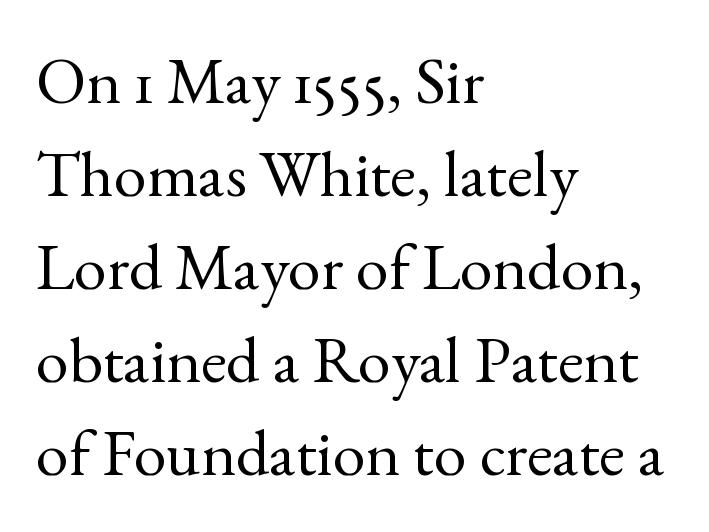
The image shows 66 px regular-weight serif type, upright; set left-aligned, normal line spacing (1.41x), normal letter spacing, not underlined; a small x-height.
